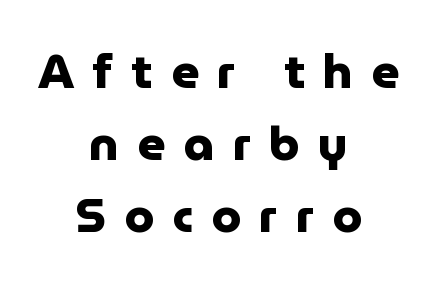
The image shows 48 px heavy sans-serif type, upright; set centered, normal line spacing (1.5x), unusually wide letter spacing (+0.38 em), not underlined; low stroke contrast and a medium x-height.
